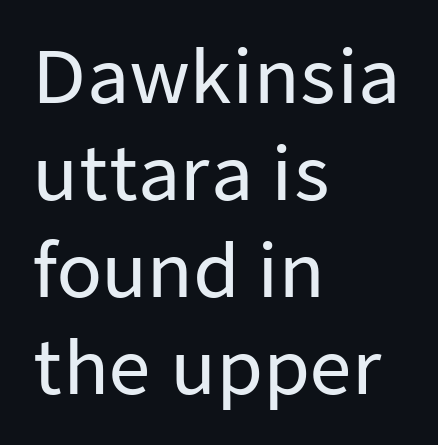
{"serif": "no", "italic": "no", "width": "normal", "stroke_contrast": "low", "x_height": "medium", "monospaced": "no", "underline": "no", "align": "left", "line_spacing": "normal", "line_spacing_ratio": 1.33, "letter_spacing": "normal", "letter_spacing_em": 0.0, "glyph_px": 73}
